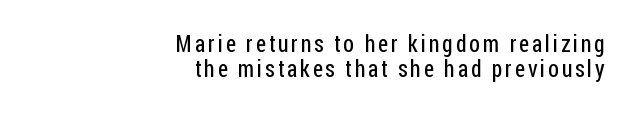
The image shows 23 px text type, upright; set right-aligned, tight line spacing (1.08x), not underlined.
